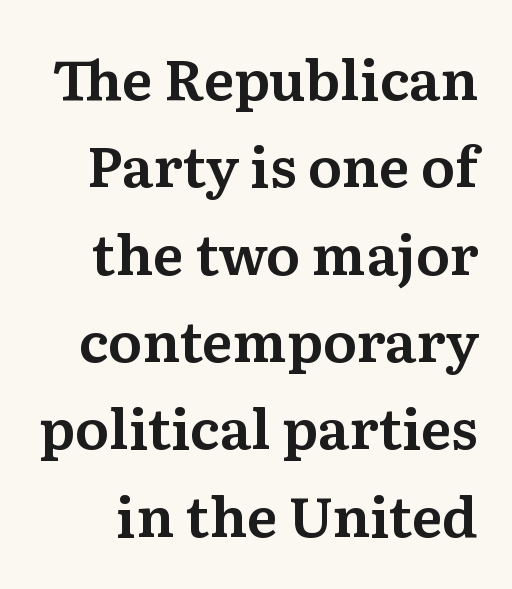
{"serif": "yes", "italic": "no", "width": "normal", "stroke_contrast": "medium", "x_height": "medium", "monospaced": "no", "underline": "no", "line_spacing": "normal", "line_spacing_ratio": 1.56, "letter_spacing": "normal", "letter_spacing_em": 0.0, "glyph_px": 56}
